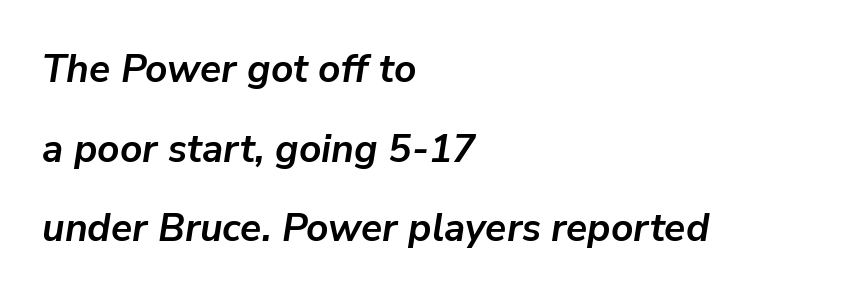
Q: Is the text bold? A: Yes.
Q: Is the text italic (slanted)? A: Yes, it leans right by about 9 degrees.
Q: Is the text underlined? A: No.
Q: How is the paragraph aligned? A: Left-aligned.
Q: Is the spacing between letters normal or unusually wide? A: Normal.
Q: Is the spacing between lines tight, normal or loose? A: Loose.
Q: Width (condensed, normal, or wide)? A: Normal.
Q: Stroke contrast? A: Low.
Q: x-height? A: Medium.
Q: Monospaced? A: No.
